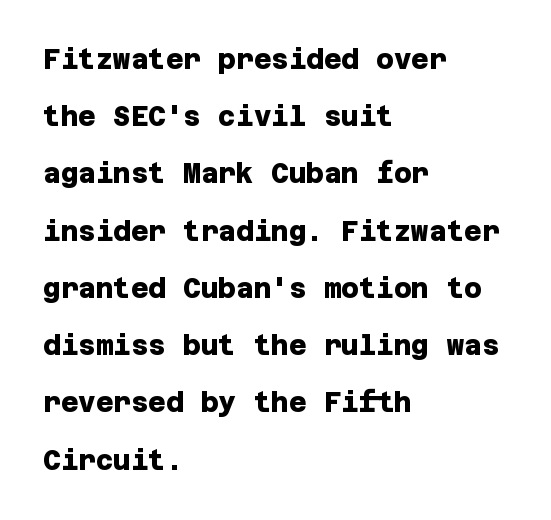
The image shows 27 px bold type; set left-aligned, loose line spacing (2.12x), normal letter spacing, not underlined.
